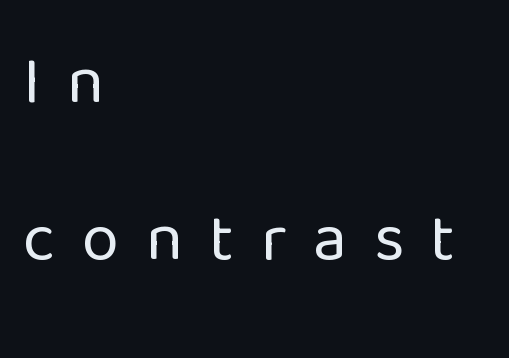
The image shows 67 px regular-weight sans-serif type, upright; set left-aligned, loose line spacing (2.35x), unusually wide letter spacing (+0.4 em), not underlined; low stroke contrast and a medium x-height.
